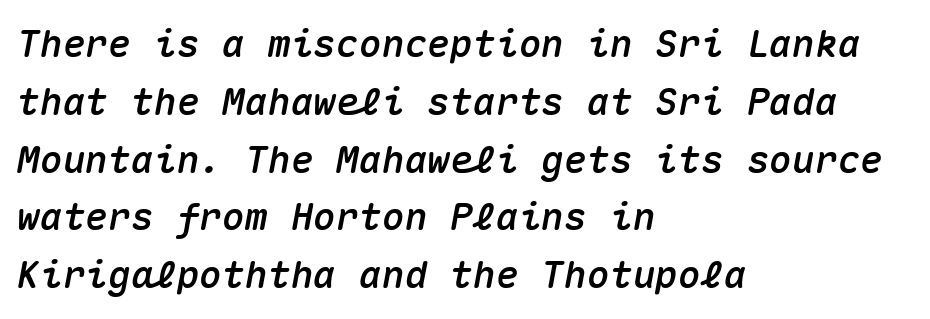
Q: Is the text italic (slanted)? A: Yes, it leans right by about 10 degrees.
Q: Is the text underlined? A: No.
Q: How is the paragraph aligned? A: Left-aligned.
Q: Is the spacing between letters normal or unusually wide? A: Normal.
Q: Is the spacing between lines tight, normal or loose? A: Normal.
Q: Width (condensed, normal, or wide)? A: Normal.
Q: Stroke contrast? A: Medium.
Q: x-height? A: Medium.
Q: Monospaced? A: Yes.
